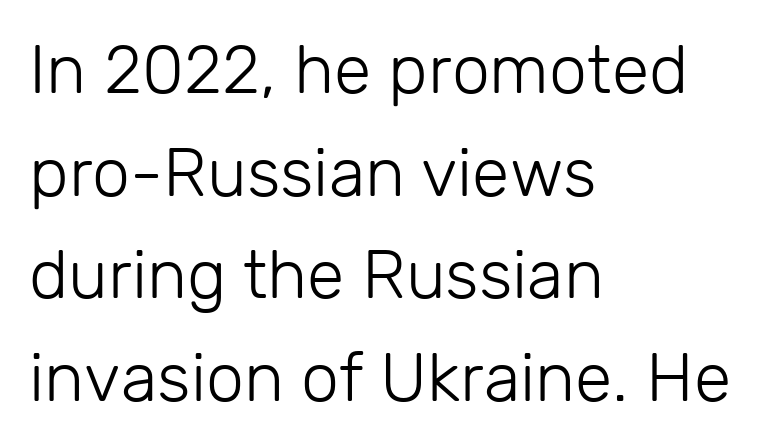
Q: Is the text bold? A: No.
Q: Is the text italic (slanted)? A: No, it is upright.
Q: Is the typeface a serif or a sans-serif typeface? A: Sans-serif.
Q: Is the text underlined? A: No.
Q: How is the paragraph aligned? A: Left-aligned.
Q: Is the spacing between letters normal or unusually wide? A: Normal.
Q: Is the spacing between lines tight, normal or loose? A: Normal.
Q: Width (condensed, normal, or wide)? A: Normal.
Q: Stroke contrast? A: Low.
Q: x-height? A: Medium.
Q: Monospaced? A: No.
